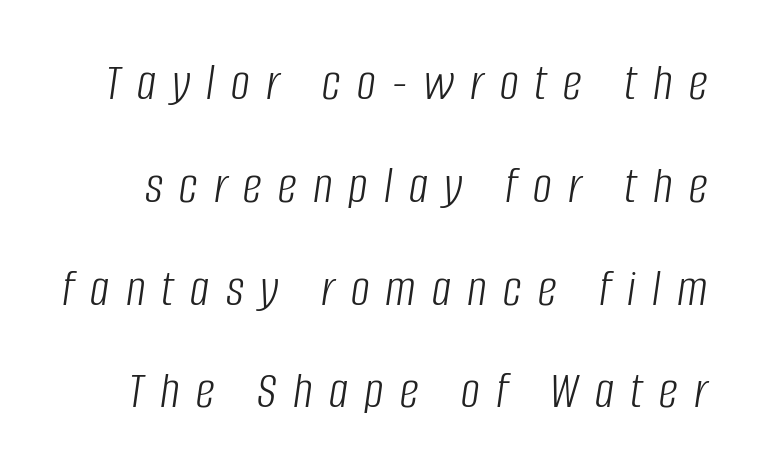
Q: Is the text bold? A: No.
Q: Is the text italic (slanted)? A: Yes, it leans right by about 8 degrees.
Q: Is the text underlined? A: No.
Q: Is the spacing between letters normal or unusually wide? A: Unusually wide.
Q: Is the spacing between lines tight, normal or loose? A: Loose.
Q: Width (condensed, normal, or wide)? A: Condensed.
Q: Stroke contrast? A: Low.
Q: x-height? A: Large.
Q: Monospaced? A: No.
